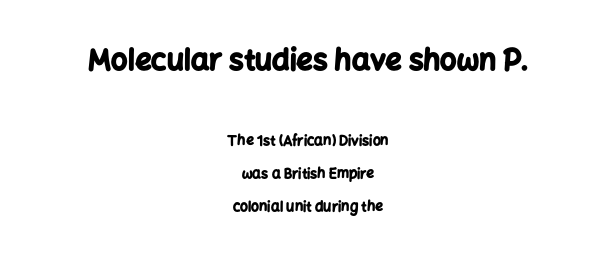
The image shows 29 px bold sans-serif type, upright; set centered, loose line spacing (2.36x), normal letter spacing, not underlined; the first (top) block is 2.07x larger; low stroke contrast and a medium x-height.
